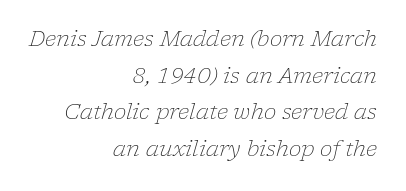
{"italic": "yes", "lean": "right", "slant_degrees": 17, "bold": "no", "underline": "no", "align": "right", "line_spacing_ratio": 1.75, "letter_spacing": "normal", "letter_spacing_em": 0.0, "glyph_px": 21}
